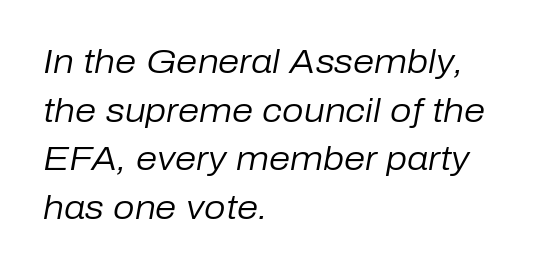
An italicized treatment has been applied to the whole sample. This rendering features lettering with no underline. Every row of glyphs begins at an identical x-position on the left. Bold? No — there's no thickening of the strokes.
